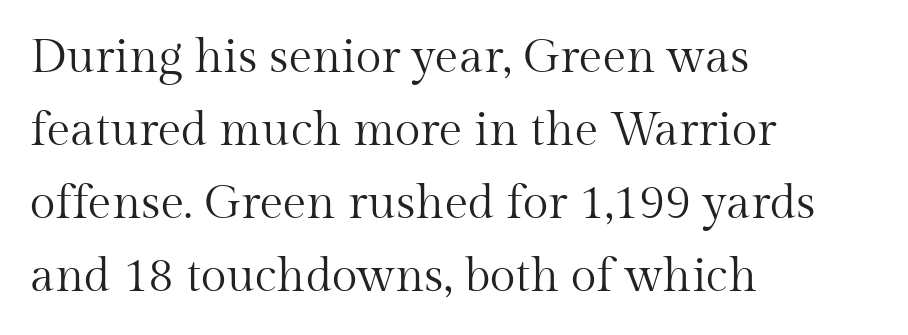
Leading matches the norm, producing a regular column. The cut favours lightness, reaching ordinary text weight at its darkest. Style check: upright. A bare baseline throughout the passage. Every row of glyphs begins at an identical x-position on the left. This sample has the flowing, uneven cadence of proportional lettering.
